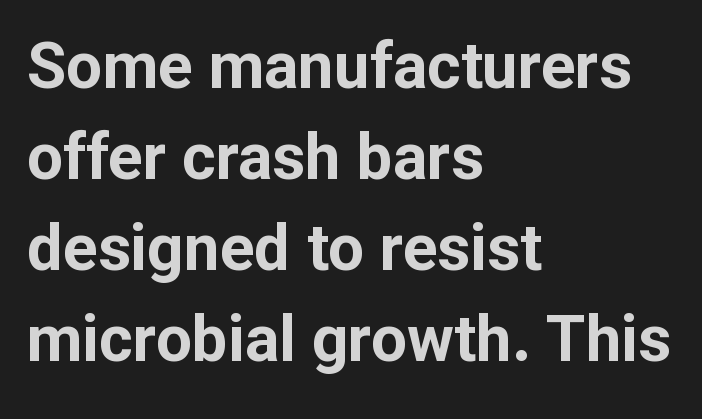
Q: Is the text bold? A: Yes.
Q: Is the text italic (slanted)? A: No, it is upright.
Q: Is the typeface a serif or a sans-serif typeface? A: Sans-serif.
Q: Is the text underlined? A: No.
Q: How is the paragraph aligned? A: Left-aligned.
Q: Is the spacing between letters normal or unusually wide? A: Normal.
Q: Is the spacing between lines tight, normal or loose? A: Normal.
Q: Width (condensed, normal, or wide)? A: Normal.
Q: Stroke contrast? A: Low.
Q: x-height? A: Medium.
Q: Monospaced? A: No.
